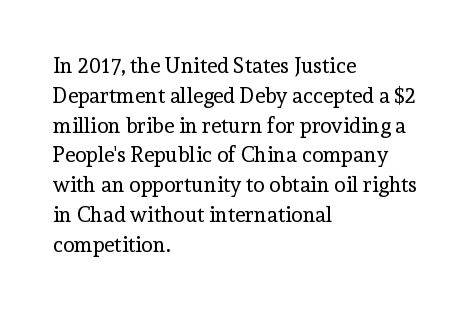
Q: Is the text bold? A: No.
Q: Is the text italic (slanted)? A: No, it is upright.
Q: Is the text underlined? A: No.
Q: How is the paragraph aligned? A: Left-aligned.
Q: Is the spacing between letters normal or unusually wide? A: Normal.
Q: Is the spacing between lines tight, normal or loose? A: Normal.
